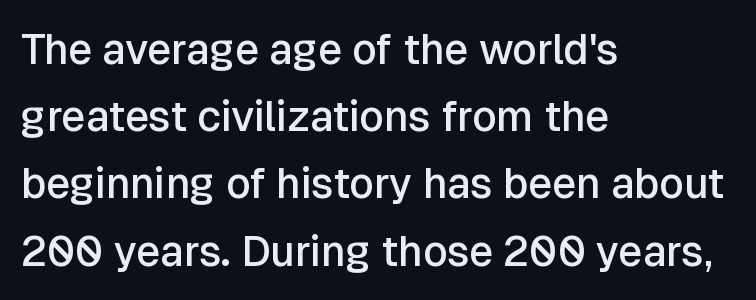
{"serif": "no", "italic": "no", "bold": "semi", "weight": "semibold", "width": "normal", "stroke_contrast": "low", "x_height": "medium", "monospaced": "no", "underline": "no", "align": "left", "line_spacing": "normal", "line_spacing_ratio": 1.6, "letter_spacing": "normal", "letter_spacing_em": 0.0, "glyph_px": 42}
